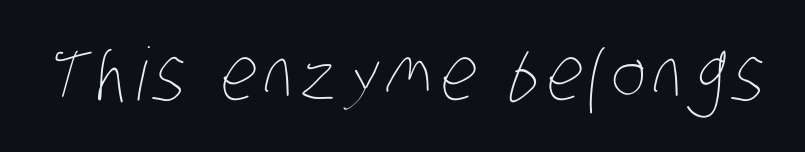
Q: Is the text bold? A: No.
Q: Is the text underlined? A: No.
Q: Width (condensed, normal, or wide)? A: Condensed.
Q: Stroke contrast? A: Low.
Q: x-height? A: Large.
Q: Monospaced? A: No.
